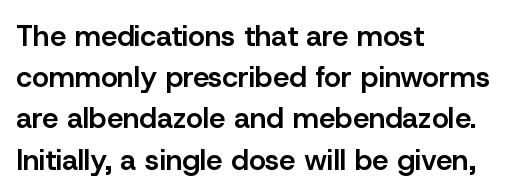
Q: Is the text bold? A: Semi-bold.
Q: Is the text italic (slanted)? A: No, it is upright.
Q: Is the typeface a serif or a sans-serif typeface? A: Sans-serif.
Q: Is the text underlined? A: No.
Q: How is the paragraph aligned? A: Left-aligned.
Q: Is the spacing between letters normal or unusually wide? A: Normal.
Q: Is the spacing between lines tight, normal or loose? A: Normal.
Q: Width (condensed, normal, or wide)? A: Normal.
Q: Stroke contrast? A: Low.
Q: x-height? A: Medium.
Q: Monospaced? A: No.
